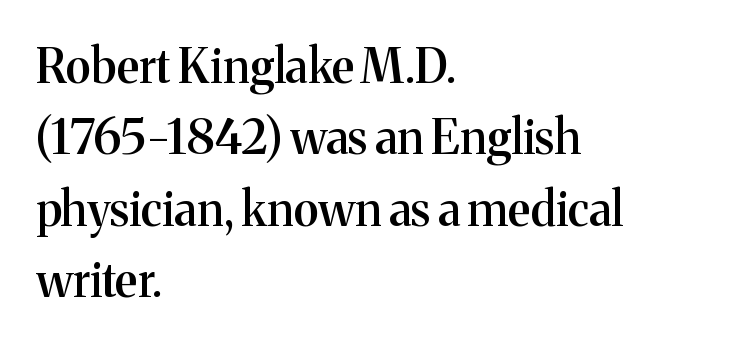
The image shows 47 px semibold serif type, upright; set left-aligned, normal line spacing (1.52x), normal letter spacing, not underlined; medium stroke contrast and a medium x-height.
